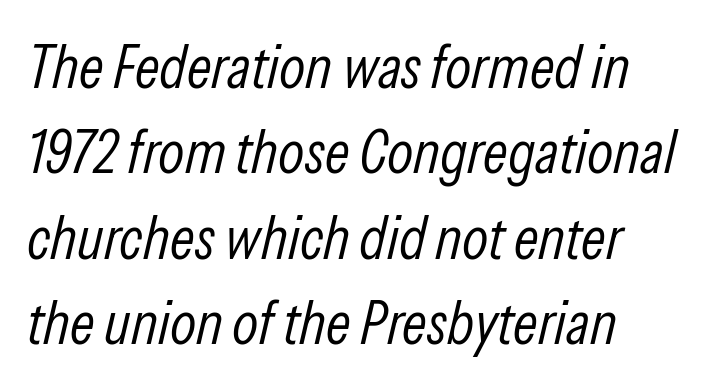
The rendering anchors every line to the left-hand side. If you drew a line through each stem, it would be angled. The font sits on the lighter half of the weight spectrum, regular included. Rows of type keep a routine distance in the vertical direction. The passage shown is typed in a proportional face where columns would drift.
